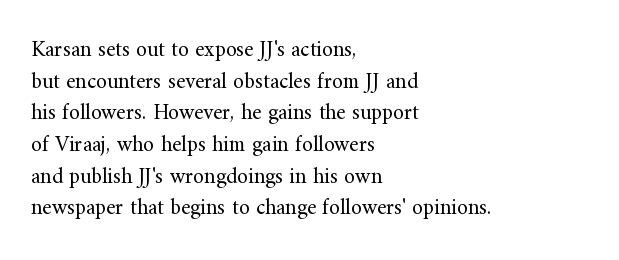
Ordinary non-slanted type is in use. Whoever set this chose a conventional vertical rhythm. Nothing unusual about the tracking: characters are spaced as the font intends. Every row of glyphs begins at an identical x-position on the left.
